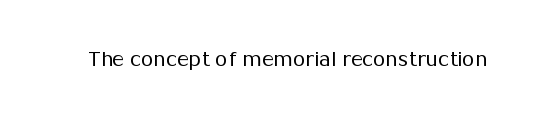
Q: Is the text bold? A: No.
Q: Is the text italic (slanted)? A: No, it is upright.
Q: Is the text underlined? A: No.
Q: Is the spacing between letters normal or unusually wide? A: Normal.
